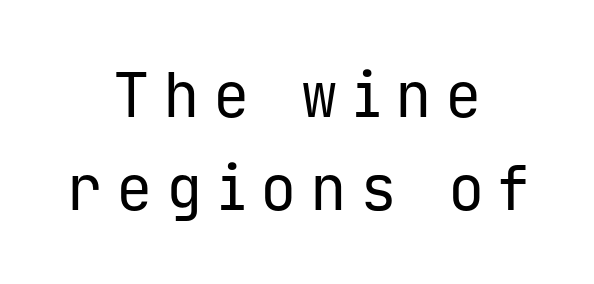
{"serif": "no", "italic": "no", "bold": "no", "weight": "regular", "width": "normal", "stroke_contrast": "low", "x_height": "medium", "monospaced": "yes", "underline": "no", "align": "center", "line_spacing": "normal", "line_spacing_ratio": 1.53, "letter_spacing": "wide", "letter_spacing_em": 0.22, "glyph_px": 61}
